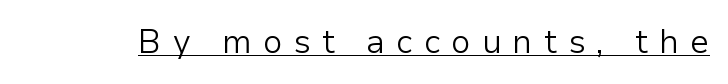
Compared with undecorated copy, this sample adds a rule below the words. Is this a fixed-width face? No — the glyphs have proportional, varying widths. The passage shown is not bold in any degree. Tracking value appears strongly positive — letters spread wide.
